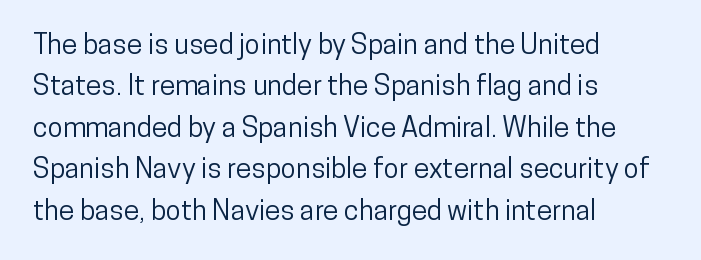
{"serif": "no", "italic": "no", "width": "condensed", "stroke_contrast": "low", "x_height": "medium", "monospaced": "no", "underline": "no", "align": "left", "line_spacing": "normal", "line_spacing_ratio": 1.48, "letter_spacing": "normal", "letter_spacing_em": 0.0, "glyph_px": 28}
